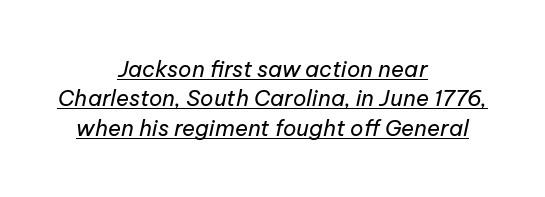
Q: Is the text bold? A: No.
Q: Is the text italic (slanted)? A: Yes, it leans right by about 12 degrees.
Q: Is the text underlined? A: Yes.
Q: How is the paragraph aligned? A: Centered.
Q: Is the spacing between letters normal or unusually wide? A: Normal.
Q: Is the spacing between lines tight, normal or loose? A: Normal.
